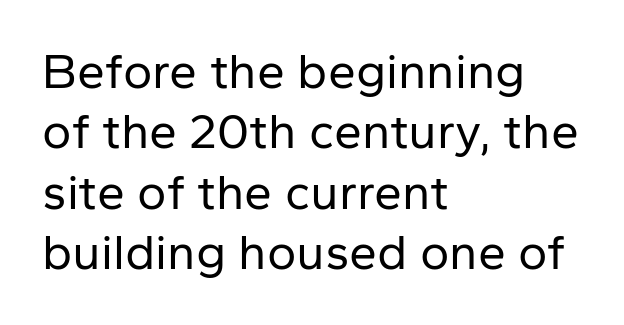
The strokes carry an ordinary text weight at most. The setting favours the left margin, as ordinary paragraphs usually do. How are the letters spaced? Ordinarily, with no added tracking. You could not count columns in this text — the font is proportionally spaced. These lines were composed using upright roman letters. Words float on clear page, feet unadorned.
